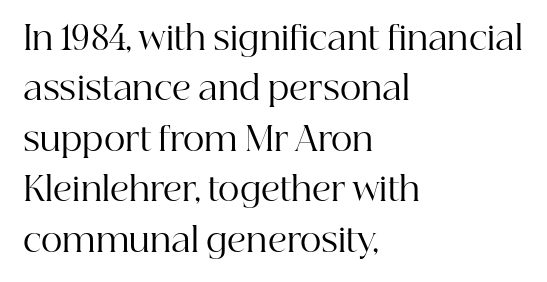
Q: Is the text bold? A: No.
Q: Is the text italic (slanted)? A: No, it is upright.
Q: Is the typeface a serif or a sans-serif typeface? A: Serif.
Q: Is the text underlined? A: No.
Q: How is the paragraph aligned? A: Left-aligned.
Q: Is the spacing between letters normal or unusually wide? A: Normal.
Q: Is the spacing between lines tight, normal or loose? A: Normal.
Q: Width (condensed, normal, or wide)? A: Normal.
Q: Stroke contrast? A: High.
Q: x-height? A: Medium.
Q: Monospaced? A: No.
